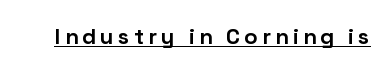
The image shows 22 px bold type, upright; set underlined.
